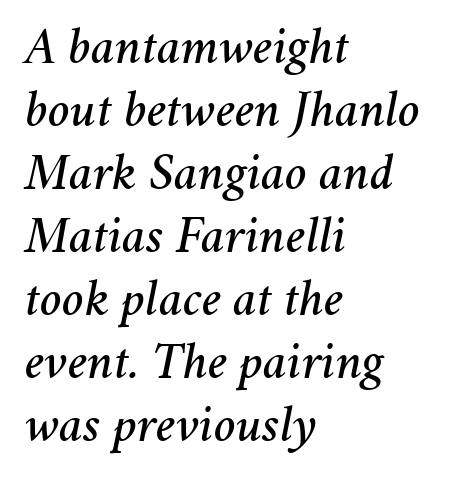
Q: Is the text italic (slanted)? A: Yes, it leans right by about 11 degrees.
Q: Is the text underlined? A: No.
Q: How is the paragraph aligned? A: Left-aligned.
Q: Is the spacing between letters normal or unusually wide? A: Normal.
Q: Width (condensed, normal, or wide)? A: Normal.
Q: Stroke contrast? A: Medium.
Q: x-height? A: Medium.
Q: Monospaced? A: No.
